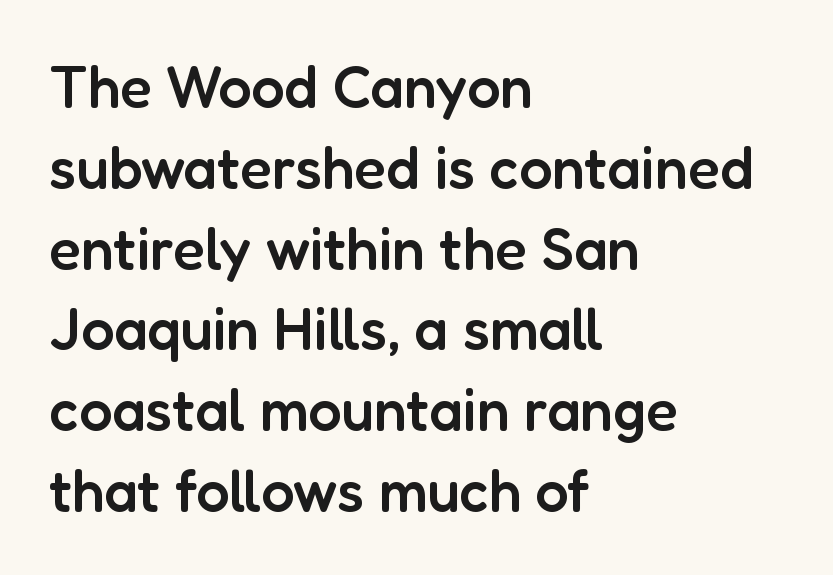
Q: Is the text bold? A: Semi-bold.
Q: Is the text italic (slanted)? A: No, it is upright.
Q: Is the typeface a serif or a sans-serif typeface? A: Sans-serif.
Q: Is the text underlined? A: No.
Q: How is the paragraph aligned? A: Left-aligned.
Q: Is the spacing between letters normal or unusually wide? A: Normal.
Q: Is the spacing between lines tight, normal or loose? A: Normal.
Q: Width (condensed, normal, or wide)? A: Normal.
Q: Stroke contrast? A: Low.
Q: x-height? A: Medium.
Q: Monospaced? A: No.
